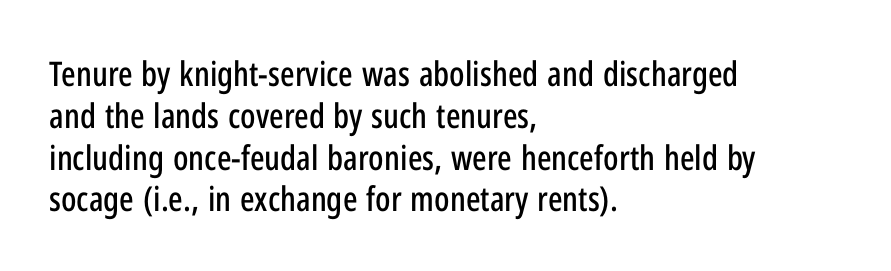
Q: Is the text italic (slanted)? A: No, it is upright.
Q: Is the typeface a serif or a sans-serif typeface? A: Sans-serif.
Q: Is the text underlined? A: No.
Q: How is the paragraph aligned? A: Left-aligned.
Q: Is the spacing between letters normal or unusually wide? A: Normal.
Q: Width (condensed, normal, or wide)? A: Condensed.
Q: Stroke contrast? A: Low.
Q: x-height? A: Medium.
Q: Monospaced? A: No.
